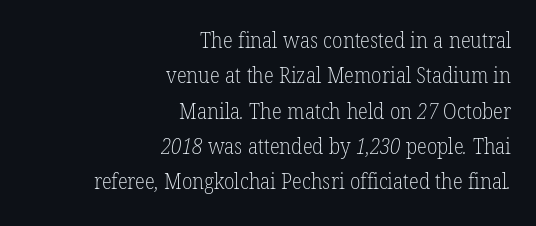
{"bold": "no", "underline": "no", "align": "right", "line_spacing": "normal", "line_spacing_ratio": 1.68, "letter_spacing": "normal", "letter_spacing_em": 0.0, "glyph_px": 21}
